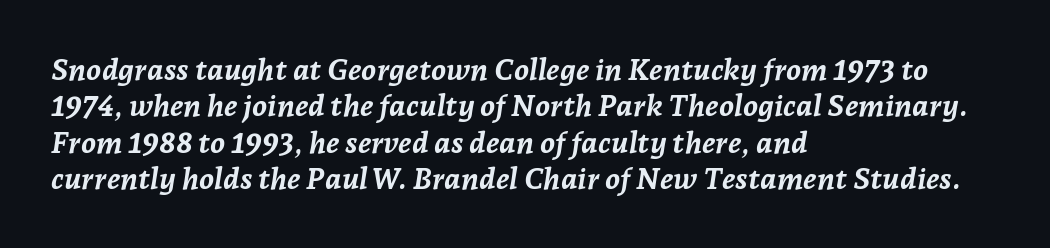
Notice how the stems are inclined rather than vertical — that's the hallmark of italics. The strip under each line holds only bare page. Spacing verdict: proportional, widths tailored to each character. The sample has been set heavy, in full bold. This rendering uses left alignment, leaving the right contour irregular. This rendering leaves character spacing at its baseline value.
